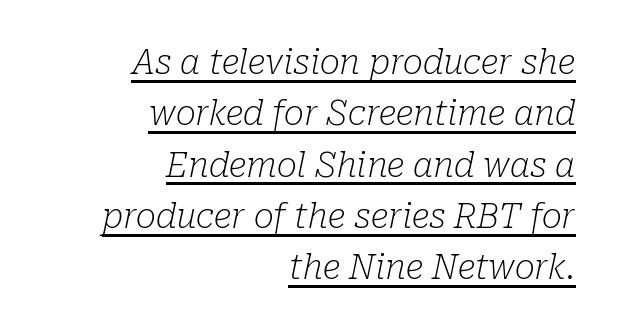
{"serif": "yes", "italic": "yes", "lean": "right", "slant_degrees": 10, "bold": "no", "weight": "light", "width": "normal", "stroke_contrast": "low", "x_height": "medium", "monospaced": "no", "underline": "yes", "align": "right", "line_spacing": "normal", "line_spacing_ratio": 1.51, "letter_spacing": "normal", "letter_spacing_em": 0.0, "glyph_px": 34}
